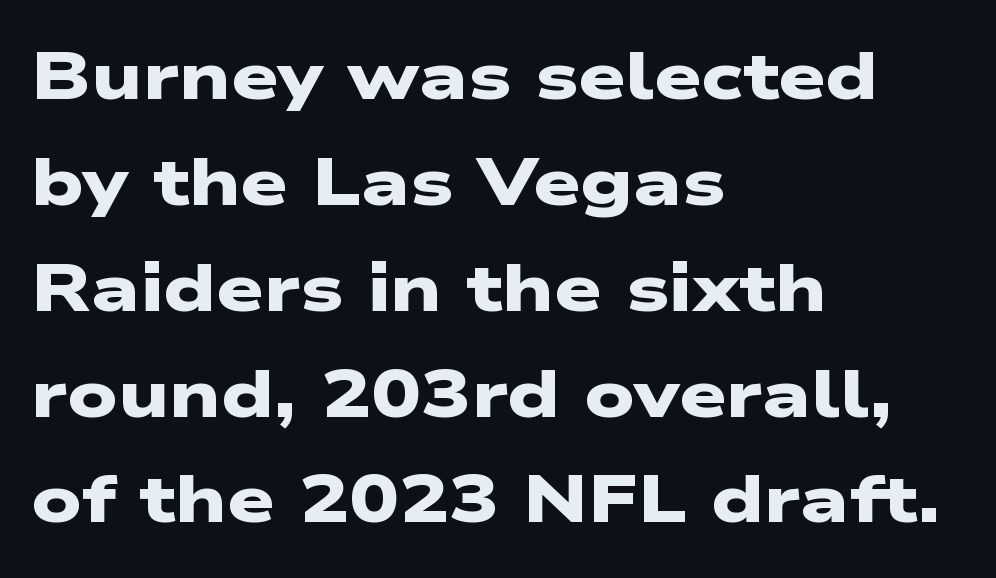
Q: Is the text bold? A: Yes.
Q: Is the typeface a serif or a sans-serif typeface? A: Sans-serif.
Q: Is the text underlined? A: No.
Q: How is the paragraph aligned? A: Left-aligned.
Q: Is the spacing between letters normal or unusually wide? A: Normal.
Q: Is the spacing between lines tight, normal or loose? A: Normal.
Q: Width (condensed, normal, or wide)? A: Wide.
Q: Stroke contrast? A: Low.
Q: x-height? A: Medium.
Q: Monospaced? A: No.
